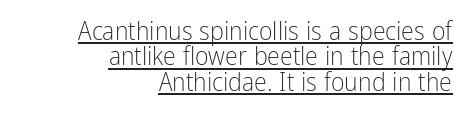
{"italic": "no", "bold": "no", "underline": "yes", "align": "right", "line_spacing": "tight", "line_spacing_ratio": 0.98, "letter_spacing": "normal", "letter_spacing_em": 0.0, "glyph_px": 26}
